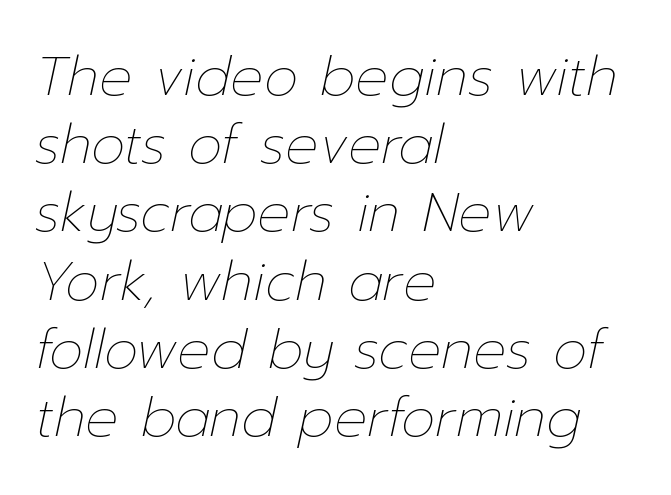
{"italic": "yes", "lean": "right", "slant_degrees": 12, "bold": "no", "weight": "thin", "width": "normal", "stroke_contrast": "low", "x_height": "medium", "monospaced": "no", "underline": "no", "align": "left", "line_spacing_ratio": 1.24, "letter_spacing": "normal", "letter_spacing_em": 0.0, "glyph_px": 55}
